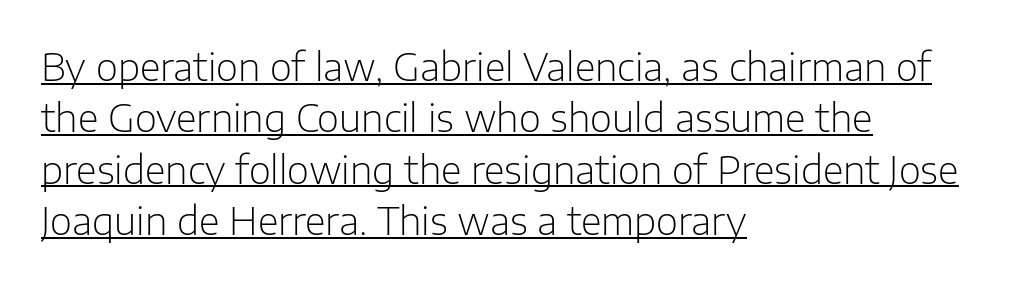
The image shows 38 px light sans-serif type, upright; set left-aligned, normal line spacing (1.35x), normal letter spacing, underlined; low stroke contrast and a medium x-height.
